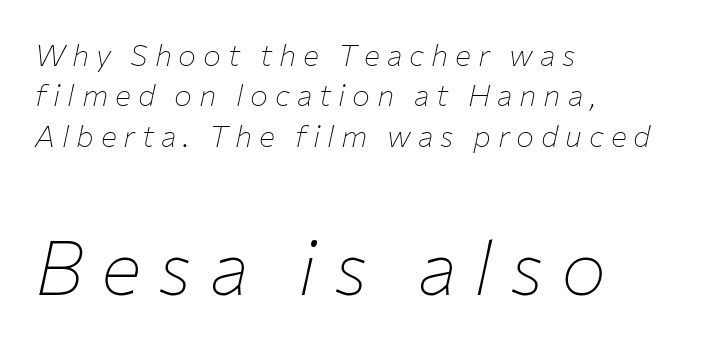
Regular leading. The lower block of text is set noticeably larger than the block above it. Tracking here is generous; glyphs stand well apart from one another. Stem width sits at or under what a default text font uses. Emphasis-style slanted type is in use. Every row of glyphs begins at an identical x-position on the left.
